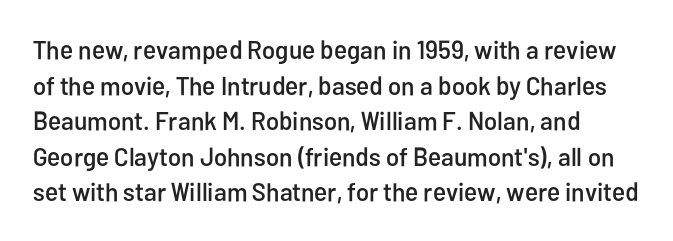
Honestly, the letter spacing is just normal — you wouldn't notice it. If you measured baseline to baseline, you'd find a middling distance. Underlining? Definitely not there. It's the straight-up-and-down kind of type.
